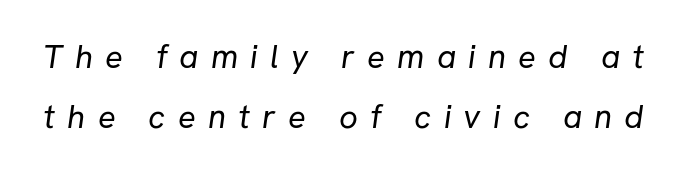
{"serif": "no", "bold": "no", "weight": "regular", "width": "normal", "stroke_contrast": "low", "x_height": "medium", "monospaced": "no", "underline": "no", "line_spacing_ratio": 1.82, "letter_spacing": "wide", "letter_spacing_em": 0.37, "glyph_px": 33}
